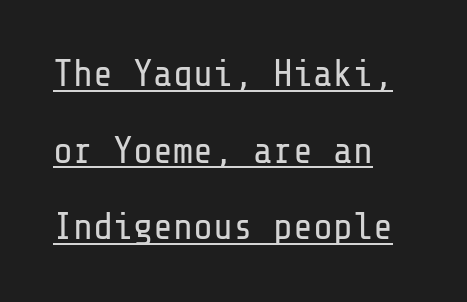
The designer dialed line spacing up above the default. The font family rendered here belongs to the sans-serif group. The paragraph has a hard left edge and a soft right edge. Letters have the restrained weight of plain body copy at most.
